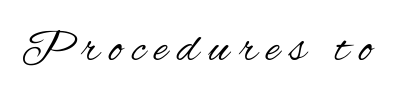
{"serif": "no", "bold": "no", "weight": "regular", "width": "condensed", "stroke_contrast": "medium", "x_height": "small", "monospaced": "no", "underline": "no", "letter_spacing": "wide", "letter_spacing_em": 0.21, "glyph_px": 47}
